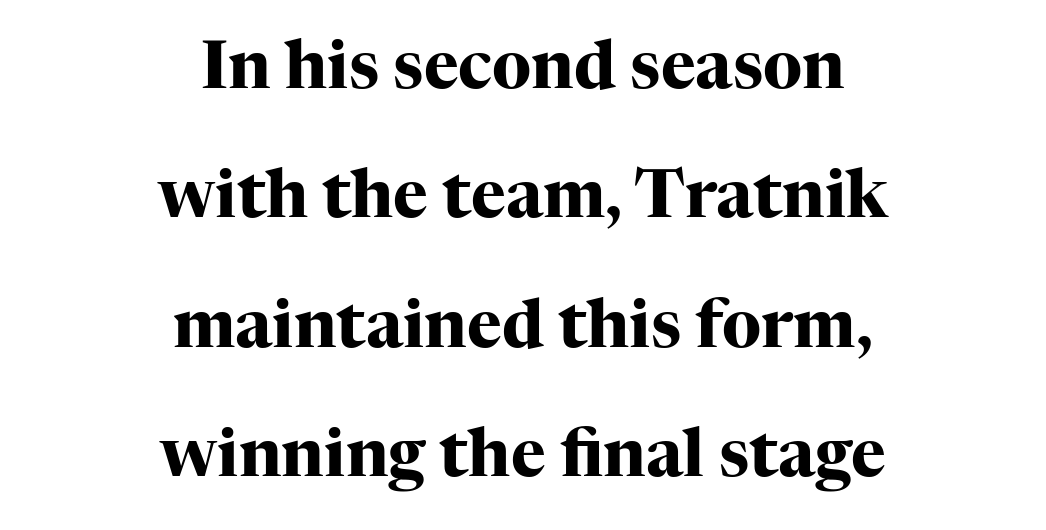
Plenty of ink on the page — the face is bold. The zone under the glyphs is completely vacant. Observe the ordinary spacing: letters are neighbours, not strangers. The setting favours the middle, as headings and verse often do. The face used here is proportionally spaced, like ordinary book or web type.
